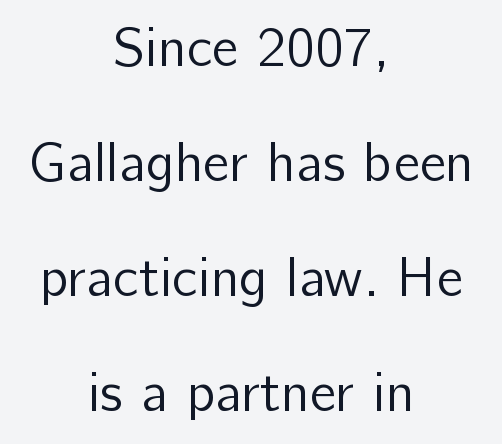
Q: Is the text bold? A: No.
Q: Is the text italic (slanted)? A: No, it is upright.
Q: Is the typeface a serif or a sans-serif typeface? A: Sans-serif.
Q: Is the text underlined? A: No.
Q: How is the paragraph aligned? A: Centered.
Q: Is the spacing between letters normal or unusually wide? A: Normal.
Q: Is the spacing between lines tight, normal or loose? A: Loose.
Q: Width (condensed, normal, or wide)? A: Normal.
Q: Stroke contrast? A: Low.
Q: x-height? A: Medium.
Q: Monospaced? A: No.
